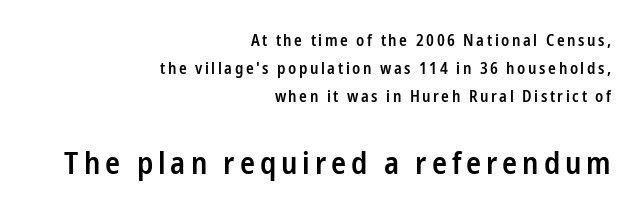
{"serif": "no", "italic": "no", "bold": "semi", "weight": "semibold", "width": "condensed", "stroke_contrast": "low", "x_height": "medium", "monospaced": "no", "underline": "no", "align": "right", "line_spacing_ratio": 1.76, "larger_block": "second", "size_ratio": 1.94, "glyph_px": 31}
